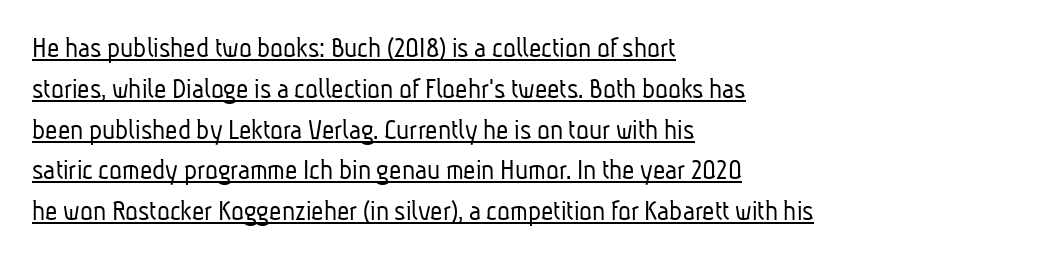
Q: Is the text bold? A: No.
Q: Is the typeface a serif or a sans-serif typeface? A: Sans-serif.
Q: Is the text underlined? A: Yes.
Q: How is the paragraph aligned? A: Left-aligned.
Q: Is the spacing between letters normal or unusually wide? A: Normal.
Q: Is the spacing between lines tight, normal or loose? A: Normal.
Q: Width (condensed, normal, or wide)? A: Condensed.
Q: Stroke contrast? A: Low.
Q: x-height? A: Medium.
Q: Monospaced? A: No.
